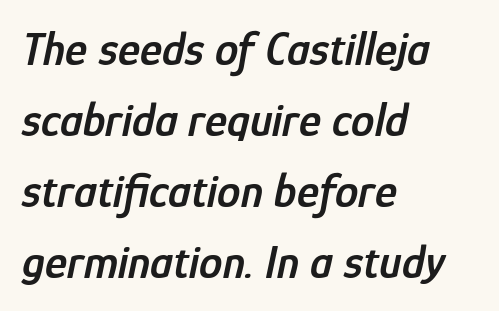
{"italic": "yes", "lean": "right", "slant_degrees": 12, "bold": "semi", "weight": "semibold", "width": "condensed", "stroke_contrast": "low", "x_height": "medium", "monospaced": "no", "underline": "no", "align": "left", "line_spacing": "normal", "line_spacing_ratio": 1.51, "letter_spacing": "normal", "letter_spacing_em": 0.0, "glyph_px": 47}
